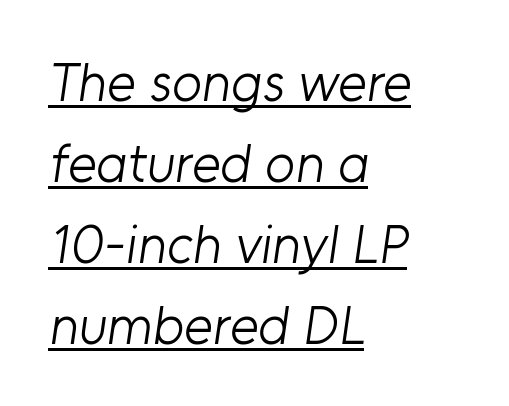
The image shows 55 px light sans-serif type; set left-aligned, normal line spacing (1.47x), normal letter spacing, underlined; low stroke contrast and a medium x-height.
